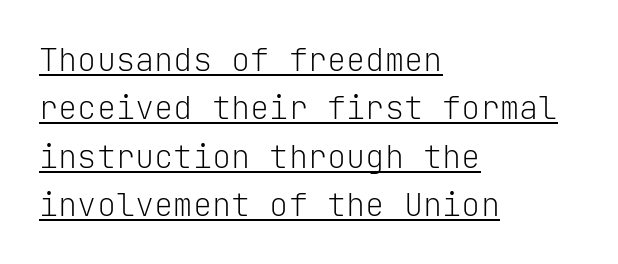
The image shows 32 px light sans-serif type, upright, monospaced; set left-aligned, normal line spacing (1.51x), normal letter spacing, underlined; low stroke contrast and a medium x-height.
